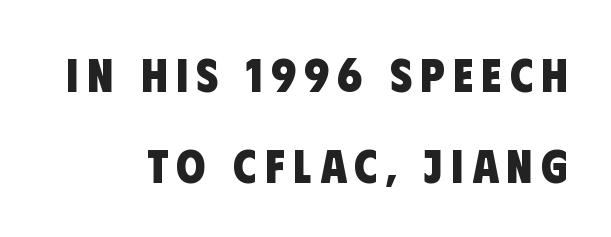
{"serif": "no", "bold": "yes", "weight": "heavy", "width": "condensed", "stroke_contrast": "low", "x_height": "large", "monospaced": "no", "underline": "no", "line_spacing": "loose", "line_spacing_ratio": 1.94, "glyph_px": 47}
